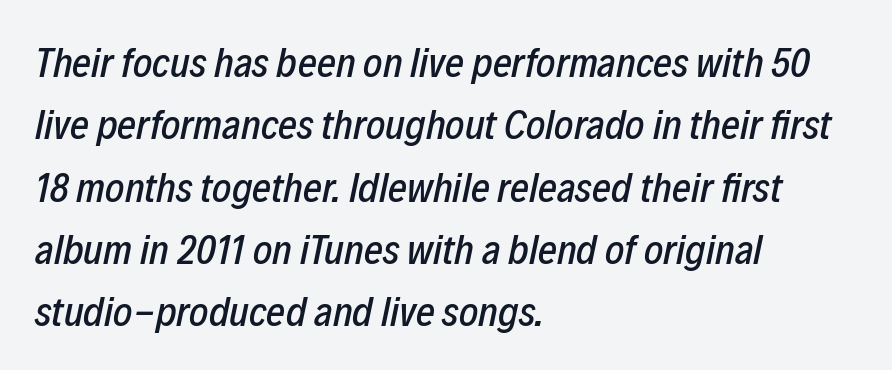
{"italic": "yes", "lean": "right", "slant_degrees": 12, "width": "condensed", "stroke_contrast": "low", "x_height": "medium", "monospaced": "no", "underline": "no", "align": "left", "line_spacing": "normal", "line_spacing_ratio": 1.52, "letter_spacing": "normal", "letter_spacing_em": 0.0, "glyph_px": 41}
